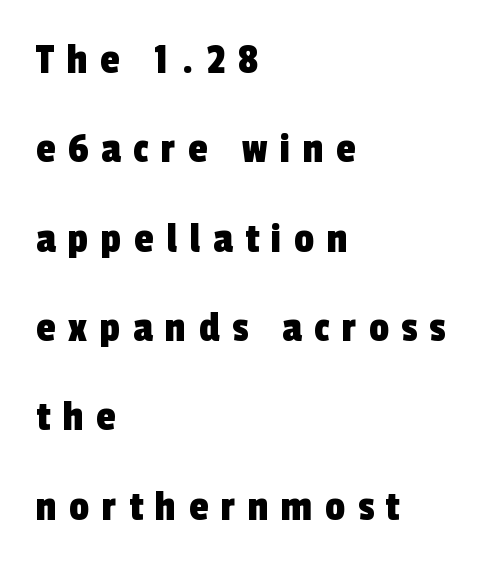
The letters advance in unequal steps, a hallmark of proportional type. The characters display no serif detailing; their extremities are plain. A student would call this left alignment; a typographer would say flush left, rag right. Interline gaps are noticeably wide in this sample. Quick note: underline off.
